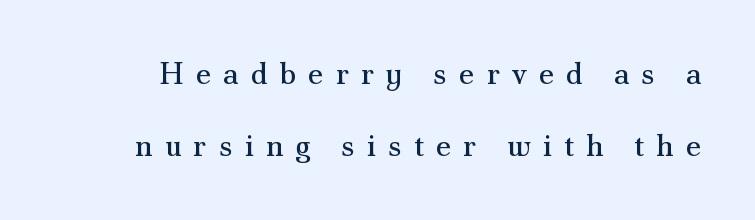
Q: Is the text bold? A: No.
Q: Is the text italic (slanted)? A: No, it is upright.
Q: Is the typeface a serif or a sans-serif typeface? A: Serif.
Q: Is the text underlined? A: No.
Q: Is the spacing between letters normal or unusually wide? A: Unusually wide.
Q: Is the spacing between lines tight, normal or loose? A: Loose.
Q: Width (condensed, normal, or wide)? A: Normal.
Q: Stroke contrast? A: Medium.
Q: x-height? A: Small.
Q: Monospaced? A: No.
